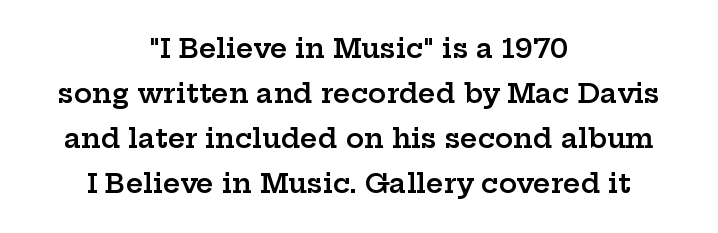
Q: Is the text bold? A: Semi-bold.
Q: Is the text italic (slanted)? A: No, it is upright.
Q: Is the text underlined? A: No.
Q: How is the paragraph aligned? A: Centered.
Q: Is the spacing between letters normal or unusually wide? A: Normal.
Q: Is the spacing between lines tight, normal or loose? A: Normal.
